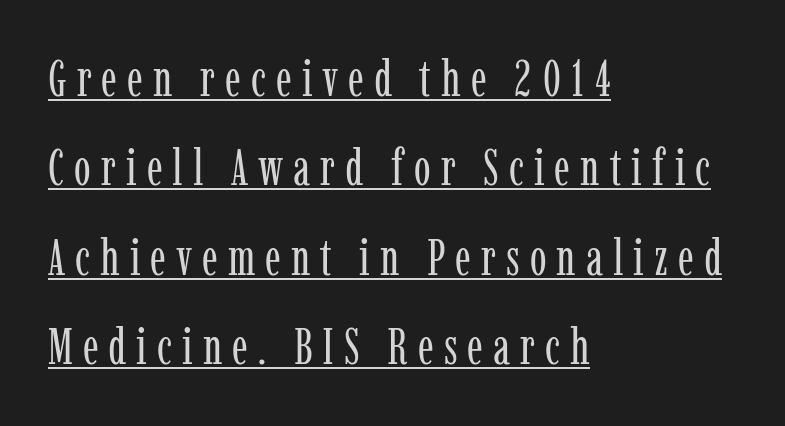
Q: Is the text bold? A: No.
Q: Is the text italic (slanted)? A: No, it is upright.
Q: Is the typeface a serif or a sans-serif typeface? A: Serif.
Q: Is the text underlined? A: Yes.
Q: How is the paragraph aligned? A: Left-aligned.
Q: Is the spacing between letters normal or unusually wide? A: Unusually wide.
Q: Width (condensed, normal, or wide)? A: Condensed.
Q: Stroke contrast? A: Low.
Q: x-height? A: Medium.
Q: Monospaced? A: No.
